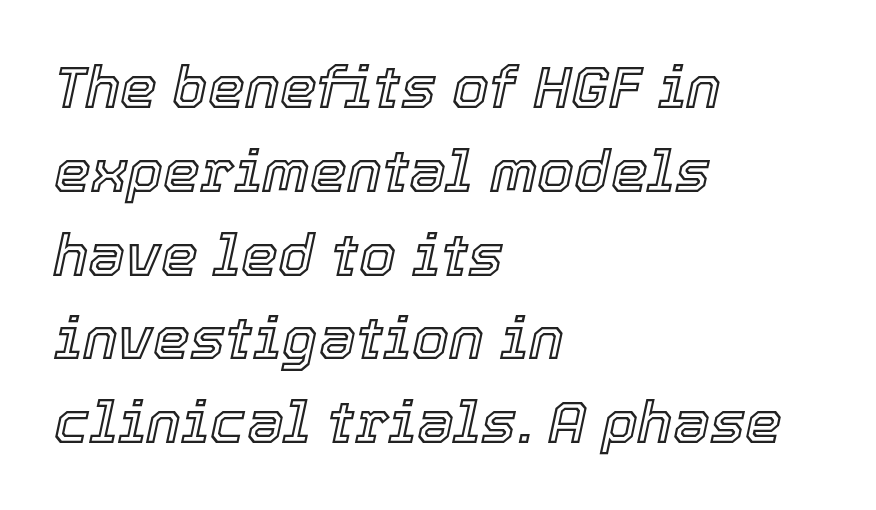
{"italic": "yes", "lean": "right", "slant_degrees": 12, "width": "normal", "x_height": "medium", "monospaced": "no", "underline": "no", "align": "left", "line_spacing": "normal", "line_spacing_ratio": 1.42, "letter_spacing": "normal", "letter_spacing_em": 0.0, "glyph_px": 59}
